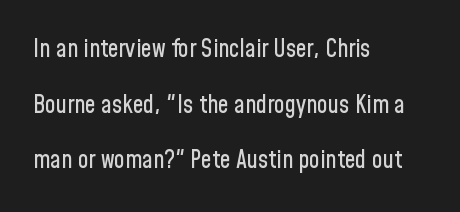
Honestly, the rows look like they've been pulled way apart. These lines were composed using upright roman letters. There is no visible air inserted between adjacent glyphs. The words here are not underlined. These lines are set flush left with a ragged right edge.
